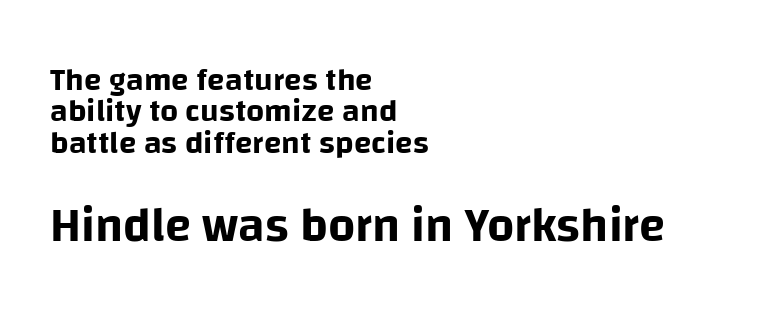
The image shows 48 px sans-serif type, upright; set left-aligned, tight line spacing (0.98x), normal letter spacing, not underlined; the second (bottom) block is 1.5x larger; low stroke contrast and a large x-height.
